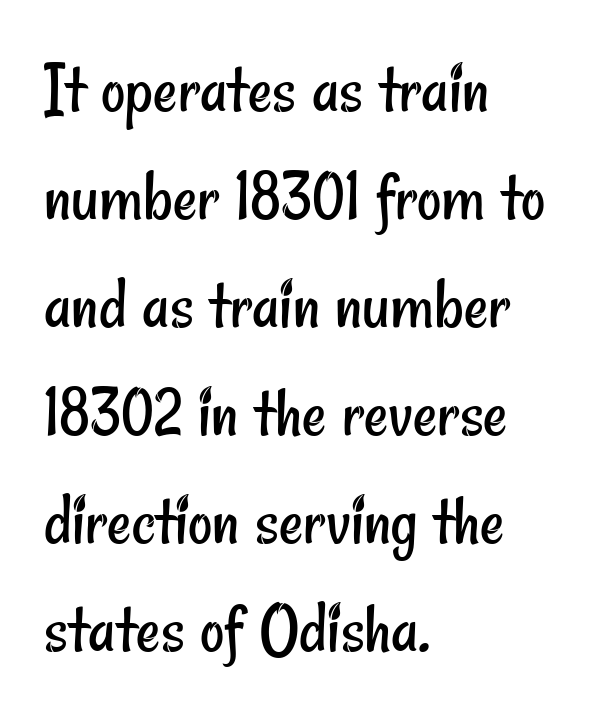
The lines sit at an ordinary, default distance from one another. Unmarked baselines from the first word to the last. Each word holds together tightly as a unit, with standard inter-letter gaps. Typeset ragged right — the left edge is the straight one. Stroke mass is kept to a normal reading level or below.
